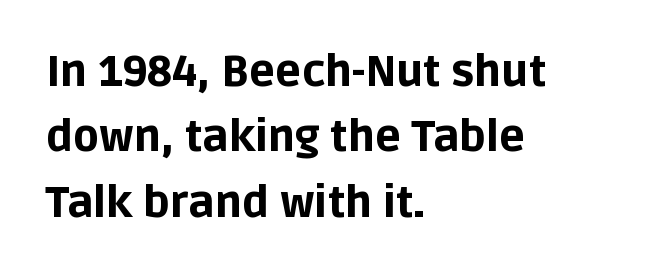
The image shows 43 px bold sans-serif type, upright; set left-aligned, normal line spacing (1.52x), normal letter spacing, not underlined; low stroke contrast and a large x-height.
